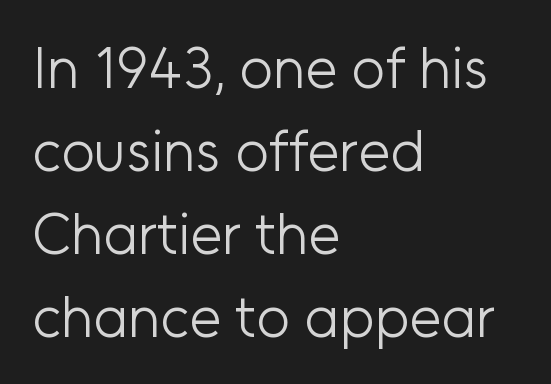
The image shows 58 px light sans-serif type, upright; set left-aligned, normal line spacing (1.43x), normal letter spacing, not underlined; low stroke contrast and a medium x-height.
